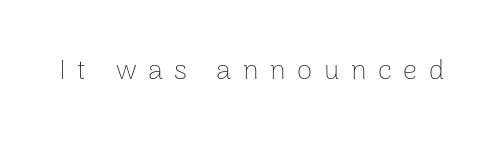
Q: Is the text bold? A: No.
Q: Is the text italic (slanted)? A: No, it is upright.
Q: Is the typeface a serif or a sans-serif typeface? A: Sans-serif.
Q: Is the text underlined? A: No.
Q: Is the spacing between letters normal or unusually wide? A: Unusually wide.
Q: Width (condensed, normal, or wide)? A: Normal.
Q: Stroke contrast? A: Low.
Q: x-height? A: Medium.
Q: Monospaced? A: No.
